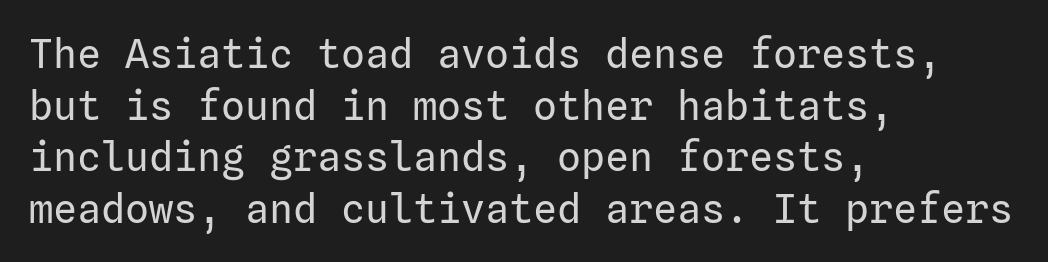
Tall strokes in this sample are plumb rather than angled. Reading down the block, your eye returns to a fixed left position each line. Does the type have serifs? No, each stem ends abruptly. Each row of text sits above clean, open space. The cut favours lightness, reaching ordinary text weight at its darkest.
